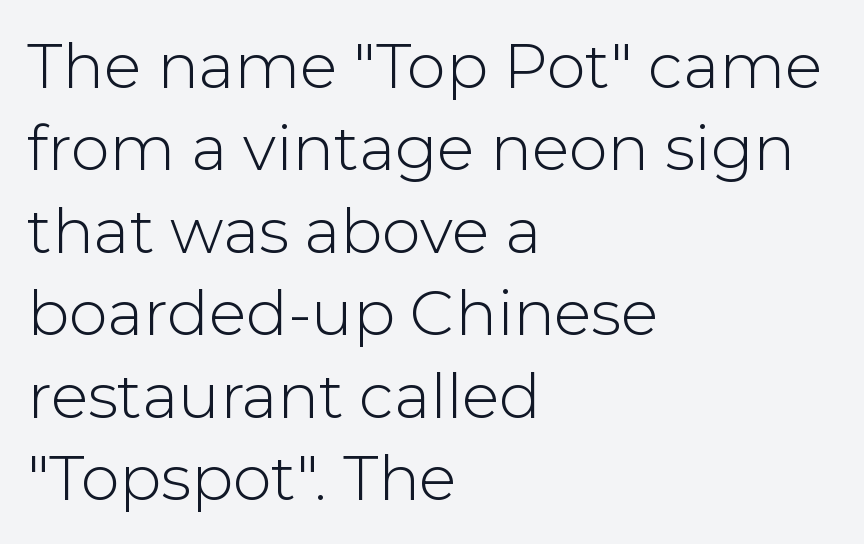
{"serif": "no", "italic": "no", "bold": "no", "weight": "light", "width": "normal", "stroke_contrast": "low", "x_height": "medium", "monospaced": "no", "underline": "no", "align": "left", "line_spacing": "normal", "line_spacing_ratio": 1.33, "letter_spacing": "normal", "letter_spacing_em": 0.0, "glyph_px": 62}
